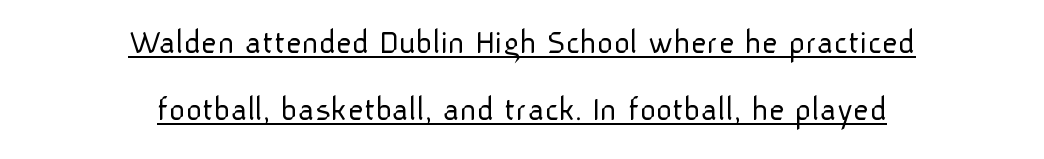
{"serif": "no", "italic": "no", "bold": "no", "weight": "light", "width": "normal", "stroke_contrast": "low", "x_height": "medium", "monospaced": "no", "underline": "yes", "align": "center", "line_spacing": "loose", "line_spacing_ratio": 1.92, "letter_spacing": "normal", "letter_spacing_em": 0.0, "glyph_px": 35}
